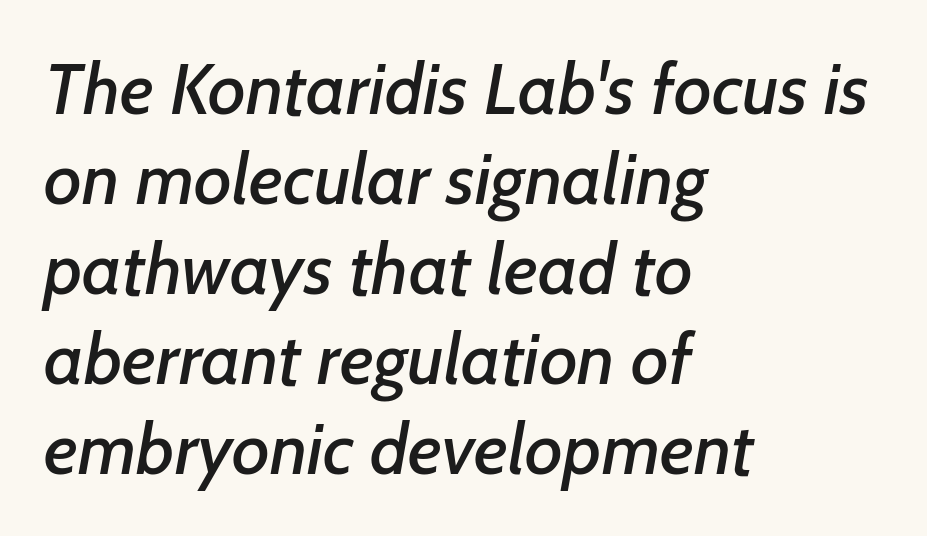
Line starts are locked; line ends wander. Notice how descenders clear the ascenders below comfortably — that's standard leading. A typesetter would call this proportional, since set widths differ per character. I'd call this a sans setting — the letters go barefoot.
